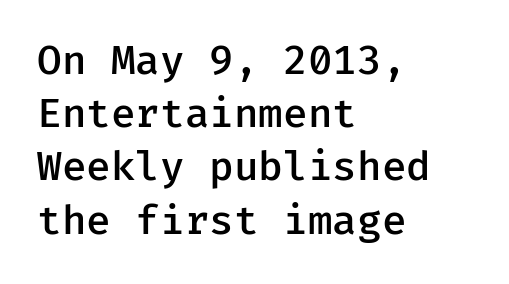
This rendering employs a face without finishing strokes, i.e., a sans-serif. Just letters on the line, the space beneath them empty. If you drew a line through each stem, it would be perfectly vertical. Stroke thickness is moderately raised; the sample reads as semibold. This block has exactly the height ordinary leading produces.
